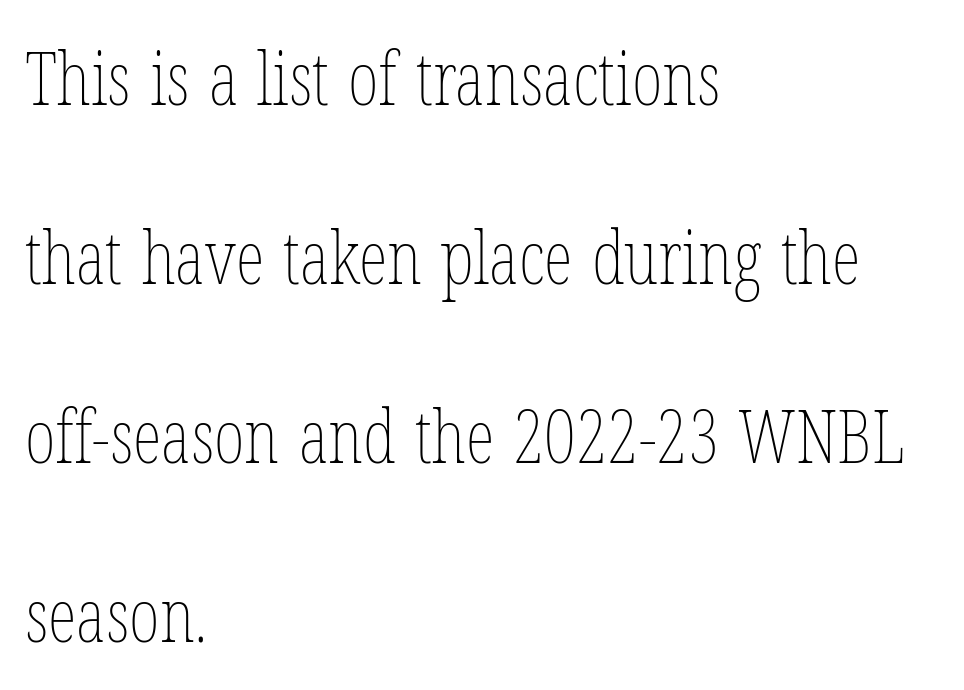
Q: Is the text bold? A: No.
Q: Is the text italic (slanted)? A: No, it is upright.
Q: Is the text underlined? A: No.
Q: How is the paragraph aligned? A: Left-aligned.
Q: Is the spacing between letters normal or unusually wide? A: Normal.
Q: Is the spacing between lines tight, normal or loose? A: Loose.
Q: Width (condensed, normal, or wide)? A: Condensed.
Q: Stroke contrast? A: Low.
Q: x-height? A: Medium.
Q: Monospaced? A: No.
